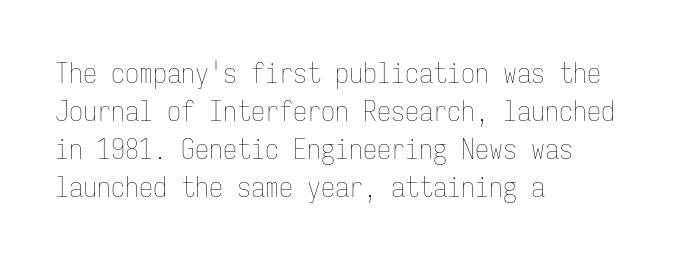
{"italic": "no", "bold": "no", "weight": "thin", "width": "condensed", "stroke_contrast": "low", "x_height": "medium", "monospaced": "yes", "underline": "no", "align": "left", "line_spacing": "normal", "line_spacing_ratio": 1.36, "letter_spacing": "normal", "letter_spacing_em": 0.0, "glyph_px": 28}
